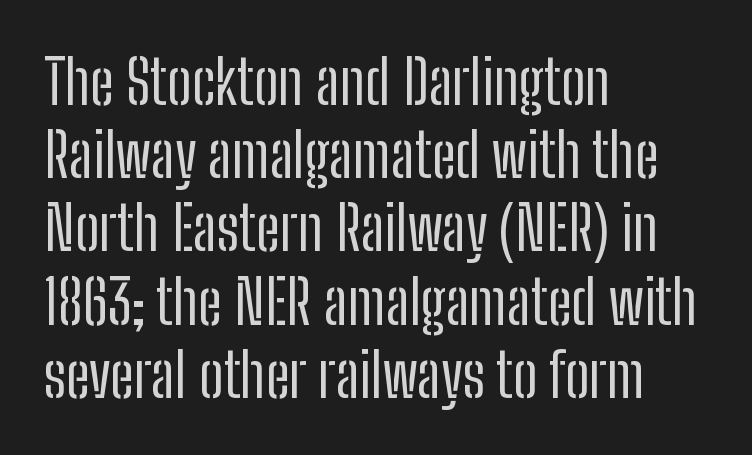
The image shows 61 px regular-weight, condensed sans-serif type, upright; set left-aligned, line spacing 1.2x, normal letter spacing, not underlined; low stroke contrast and a medium x-height.
